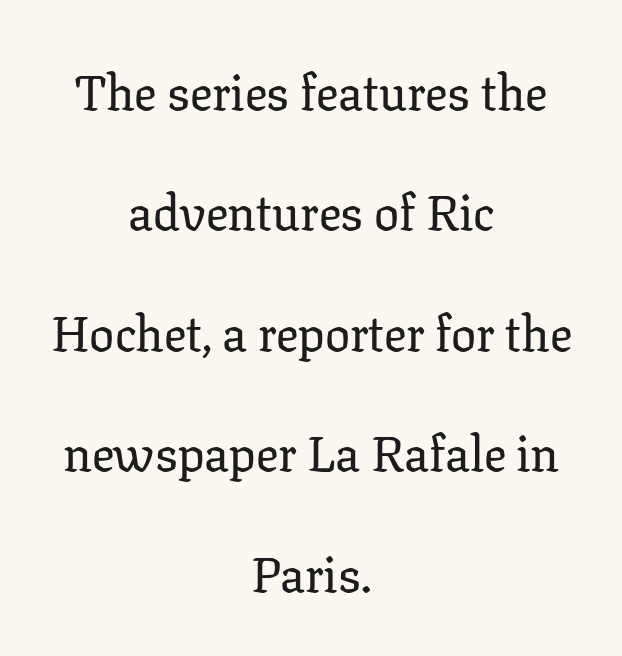
The image shows 50 px serif type, upright; set centered, loose line spacing (2.41x), normal letter spacing, not underlined; low stroke contrast and a medium x-height.
